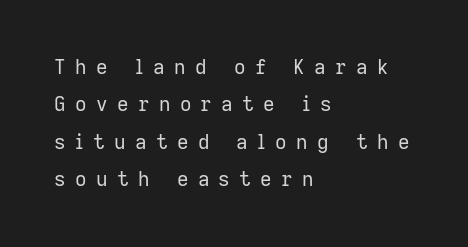
No extra ink here — the face is not bold. Caption: expanded tracking, letters set apart. When letters stand straight like this, we call the style roman or upright. The string is rendered with underlining switched off. Every row of glyphs begins at an identical x-position on the left.
